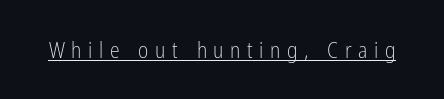
The image shows 22 px text type, upright; set unusually wide letter spacing (+0.3 em), underlined.
